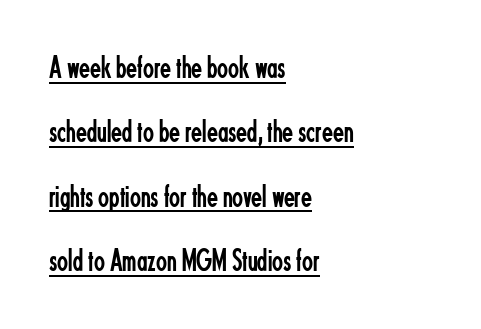
{"serif": "no", "italic": "no", "bold": "no", "weight": "regular", "width": "condensed", "stroke_contrast": "low", "x_height": "small", "monospaced": "no", "underline": "yes", "align": "left", "line_spacing": "loose", "line_spacing_ratio": 2.01, "letter_spacing": "normal", "letter_spacing_em": 0.0, "glyph_px": 32}
